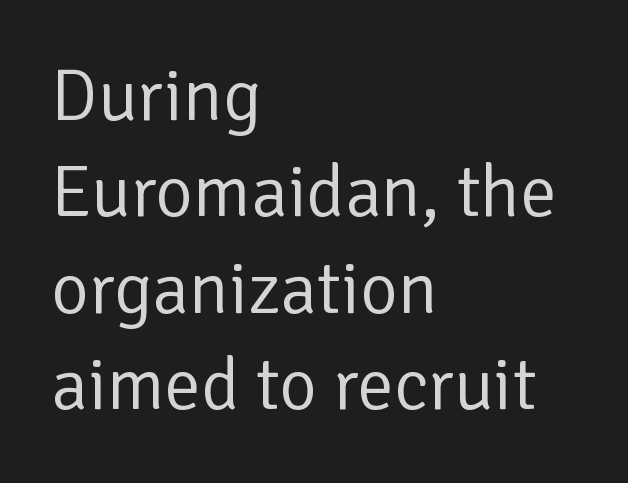
The image shows 73 px regular-weight sans-serif type, upright; set left-aligned, normal line spacing (1.32x), normal letter spacing, not underlined; low stroke contrast and a medium x-height.
